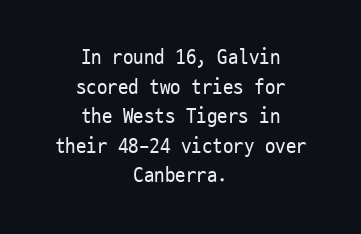
{"italic": "no", "bold": "no", "underline": "no", "align": "center", "line_spacing": "normal", "line_spacing_ratio": 1.41, "letter_spacing": "normal", "letter_spacing_em": 0.0, "glyph_px": 21}
